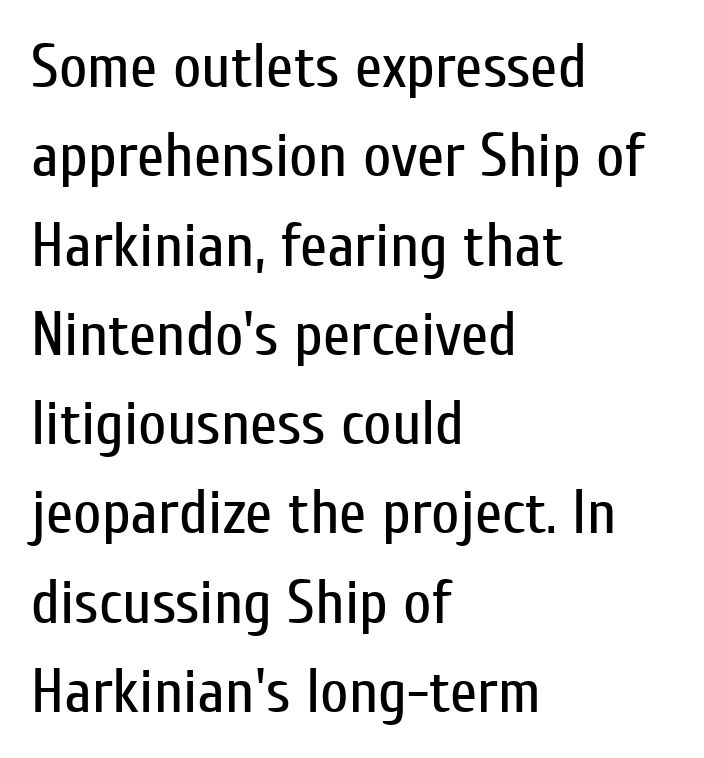
Proportional: the letters do not fall into vertical columns. Anything drawn beneath the words? Only blank space. Leftover space on each line is placed entirely after the last word. This sample uses an upright cut, with every glyph sitting square on the baseline. A quiet, ordinary-to-light weight characterises the typeface. This rendering leaves character spacing at its baseline value.
